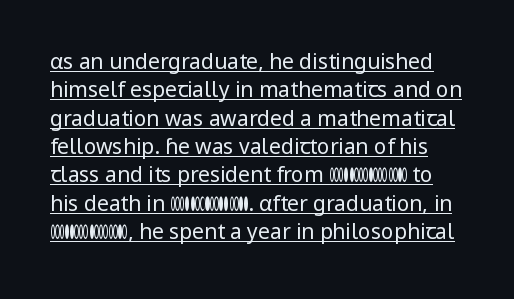
{"italic": "no", "bold": "no", "underline": "yes", "line_spacing": "normal", "line_spacing_ratio": 1.35, "letter_spacing": "normal", "letter_spacing_em": 0.0, "glyph_px": 21}
